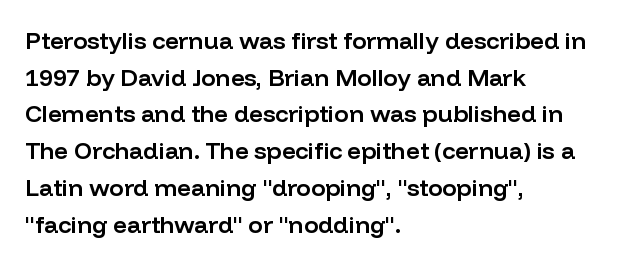
Q: Is the text bold? A: Semi-bold.
Q: Is the text italic (slanted)? A: No, it is upright.
Q: Is the text underlined? A: No.
Q: How is the paragraph aligned? A: Left-aligned.
Q: Is the spacing between letters normal or unusually wide? A: Normal.
Q: Is the spacing between lines tight, normal or loose? A: Normal.
